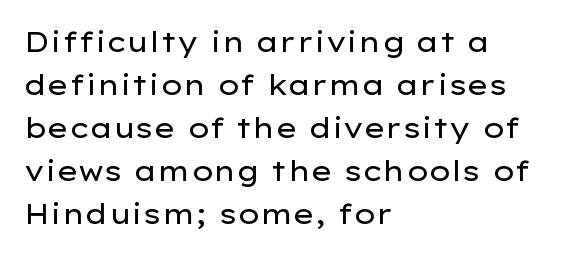
{"serif": "no", "italic": "no", "bold": "no", "weight": "regular", "width": "wide", "stroke_contrast": "low", "x_height": "medium", "monospaced": "no", "underline": "no", "align": "left", "line_spacing": "normal", "line_spacing_ratio": 1.54, "letter_spacing": "normal", "letter_spacing_em": 0.0, "glyph_px": 28}
